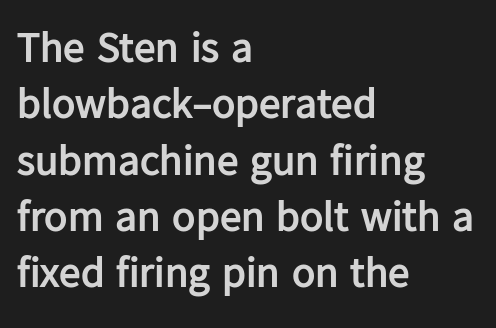
The image shows 43 px semibold sans-serif type, upright; set left-aligned, normal line spacing (1.31x), normal letter spacing, not underlined; low stroke contrast and a medium x-height.
